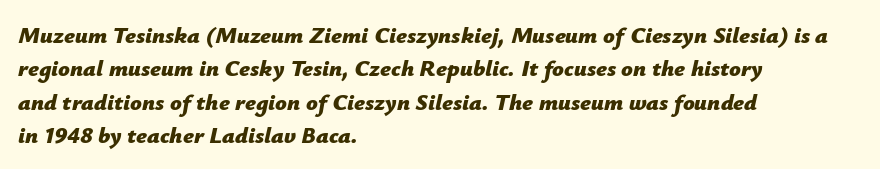
The lines sit at an ordinary, default distance from one another. Pretty heavy lettering here — definitely bold. Inter-character spacing is left at the font's built-in metrics. Underlining? Definitely not there. Short and long lines alike share a common starting point at left. Slanted lettering throughout.
